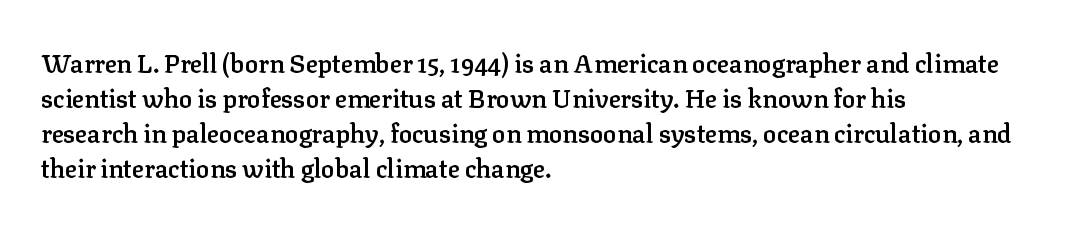
{"italic": "no", "bold": "semi", "underline": "no", "align": "left", "line_spacing": "normal", "line_spacing_ratio": 1.4, "letter_spacing": "normal", "letter_spacing_em": 0.0, "glyph_px": 25}
